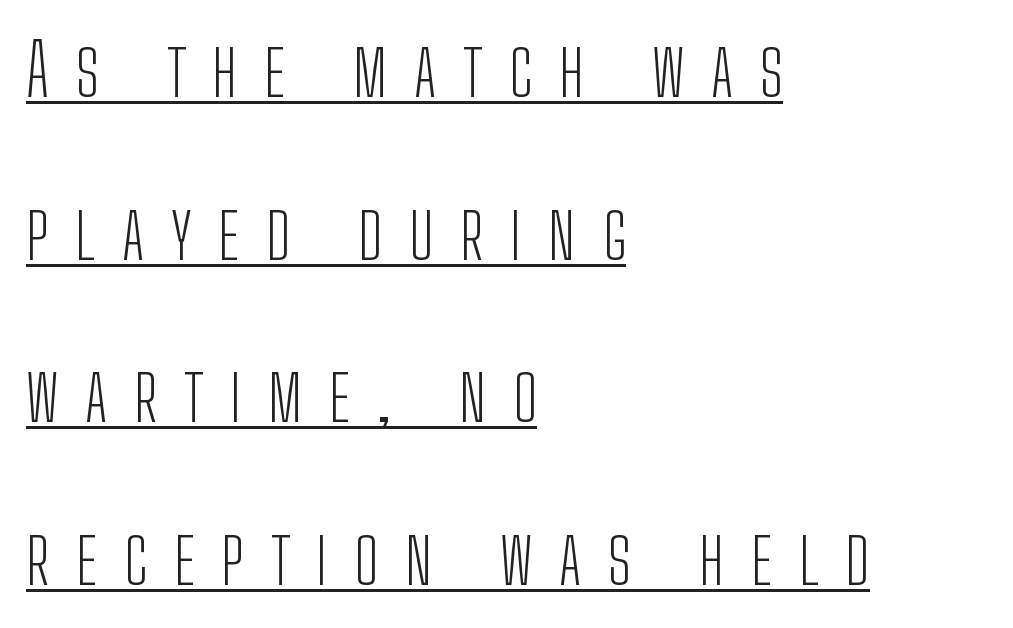
The letters carry no serifs — their stems end cleanly without finishing strokes. The rendering uses natural spacing where letterforms have individual widths. The rendered words wear a rule along their underside. Left-aligned paragraph, ragged on the right.
